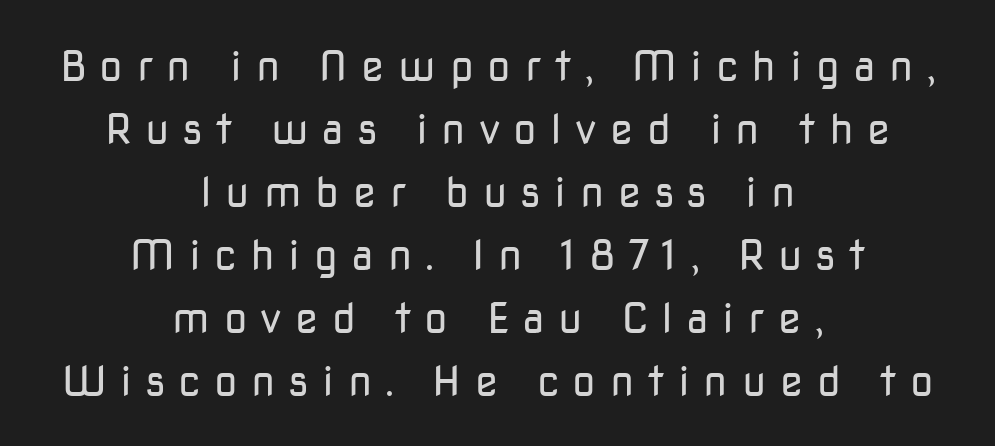
{"serif": "no", "italic": "no", "bold": "no", "weight": "regular", "width": "normal", "stroke_contrast": "low", "x_height": "medium", "monospaced": "no", "underline": "no", "align": "center", "line_spacing": "normal", "line_spacing_ratio": 1.5, "letter_spacing": "wide", "letter_spacing_em": 0.33, "glyph_px": 42}
